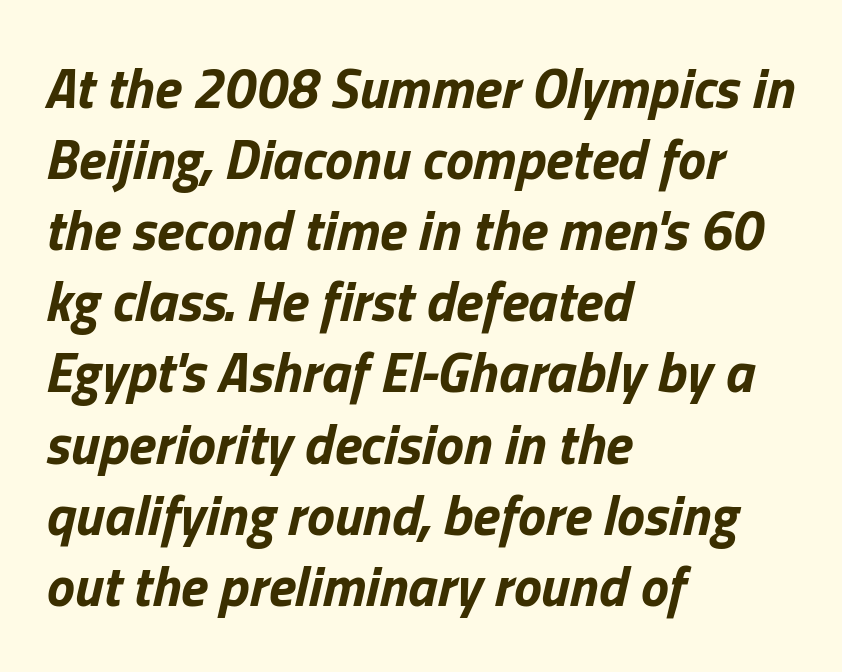
Thick stems and heavy bowls — unmistakably bold. Compared with a centered layout, this one pins lines to the left instead. Glance below the letters and you will spot only blank space. The letters sit at their default tracking, neither squeezed nor spread.
